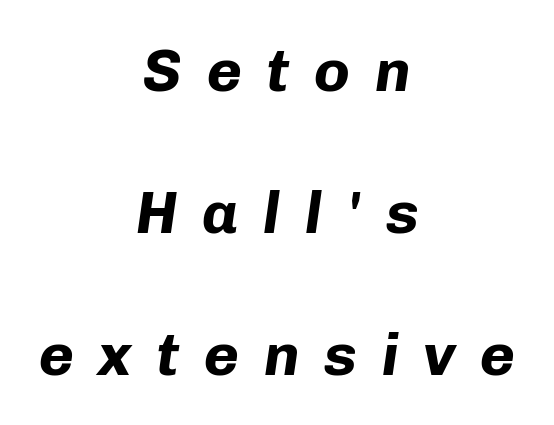
In terms of letterspacing, this is a distinctly airy, spread setting. Airy leading. Bold? Absolutely — the strokes are thick and heavy. Character widths vary here, with narrow letters taking less room than wide ones.
